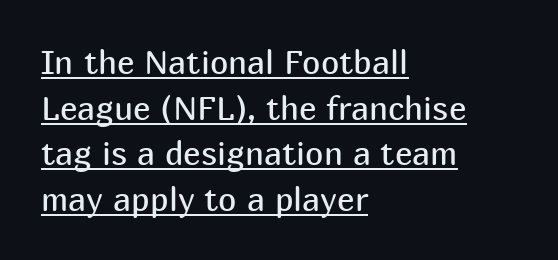
Q: Is the text bold? A: No.
Q: Is the text italic (slanted)? A: No, it is upright.
Q: Is the typeface a serif or a sans-serif typeface? A: Sans-serif.
Q: Is the text underlined? A: Yes.
Q: How is the paragraph aligned? A: Left-aligned.
Q: Is the spacing between letters normal or unusually wide? A: Normal.
Q: Is the spacing between lines tight, normal or loose? A: Normal.
Q: Width (condensed, normal, or wide)? A: Normal.
Q: Stroke contrast? A: Medium.
Q: x-height? A: Medium.
Q: Monospaced? A: No.
